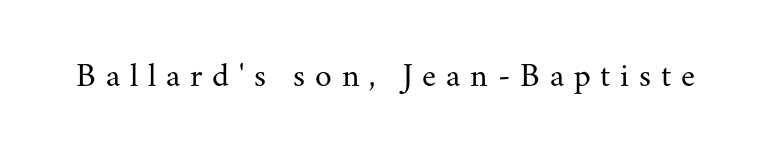
Is the letter spacing exaggerated? Yes — the characters are pushed far apart. The words here are not underlined. In terms of posture, this sample is upright. Counters stay open thanks to moderate or lighter strokes.
